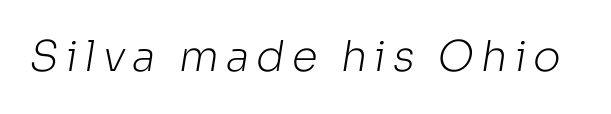
The image shows 42 px light sans-serif type; set not underlined; low stroke contrast and a medium x-height.
